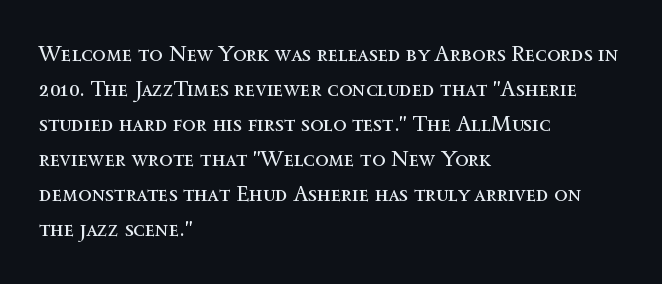
{"italic": "no", "bold": "no", "underline": "no", "align": "left", "line_spacing": "normal", "line_spacing_ratio": 1.59, "letter_spacing": "normal", "letter_spacing_em": 0.0, "glyph_px": 22}
